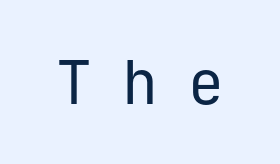
Q: Is the text bold? A: No.
Q: Is the text italic (slanted)? A: No, it is upright.
Q: Is the typeface a serif or a sans-serif typeface? A: Sans-serif.
Q: Is the text underlined? A: No.
Q: Is the spacing between letters normal or unusually wide? A: Unusually wide.
Q: Width (condensed, normal, or wide)? A: Normal.
Q: Stroke contrast? A: Low.
Q: x-height? A: Medium.
Q: Monospaced? A: Yes.
